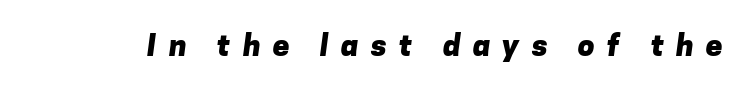
Q: Is the text bold? A: Yes.
Q: Is the typeface a serif or a sans-serif typeface? A: Sans-serif.
Q: Is the text underlined? A: No.
Q: Is the spacing between letters normal or unusually wide? A: Unusually wide.
Q: Width (condensed, normal, or wide)? A: Normal.
Q: Stroke contrast? A: Low.
Q: x-height? A: Medium.
Q: Monospaced? A: No.
